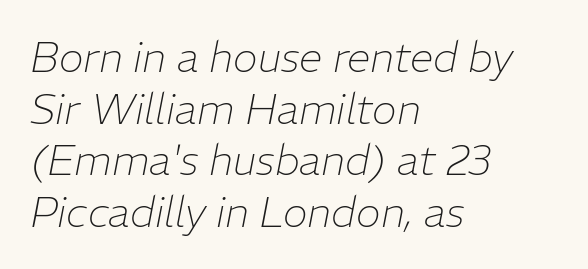
{"italic": "yes", "lean": "right", "slant_degrees": 11, "bold": "no", "weight": "thin", "width": "normal", "stroke_contrast": "low", "x_height": "medium", "monospaced": "no", "underline": "no", "align": "left", "line_spacing_ratio": 1.23, "letter_spacing": "normal", "letter_spacing_em": 0.0, "glyph_px": 42}
